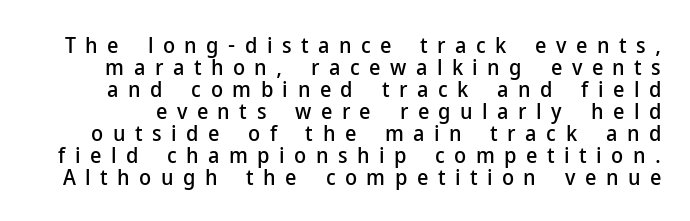
The image shows 22 px text type, upright; set tight line spacing (1.0x), unusually wide letter spacing (+0.43 em), not underlined.
